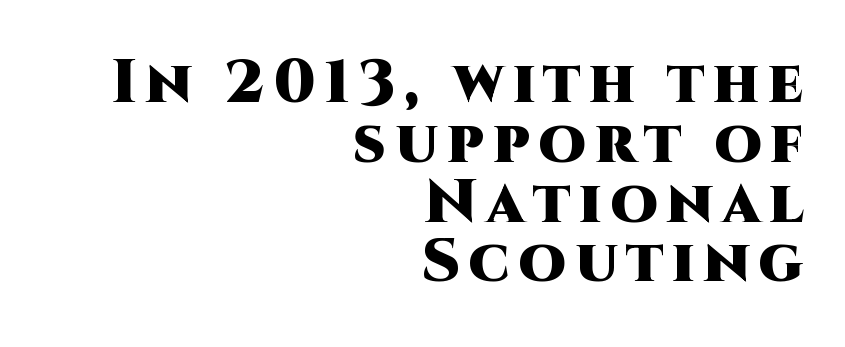
This is roman type, the default non-slanted kind. Observe the absence of serifs on each vertical stroke in this sample. These lines are rendered in a variable-pitch font. The rendering uses a small line-height, squeezing the rows. Rule under the text: the space is simply empty. These lines carry a lot of weight — the face is fully bold.
